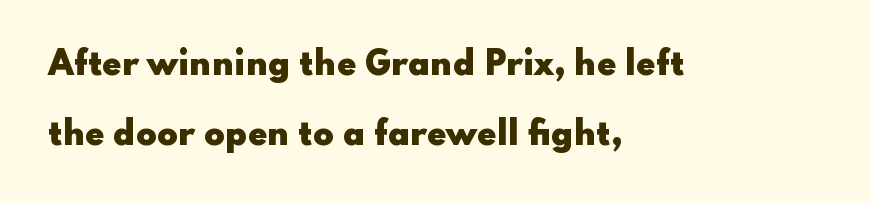
Q: Is the text bold? A: Yes.
Q: Is the text italic (slanted)? A: No, it is upright.
Q: Is the typeface a serif or a sans-serif typeface? A: Sans-serif.
Q: Is the text underlined? A: No.
Q: How is the paragraph aligned? A: Left-aligned.
Q: Is the spacing between letters normal or unusually wide? A: Normal.
Q: Is the spacing between lines tight, normal or loose? A: Loose.
Q: Width (condensed, normal, or wide)? A: Wide.
Q: Stroke contrast? A: Low.
Q: x-height? A: Small.
Q: Monospaced? A: No.
